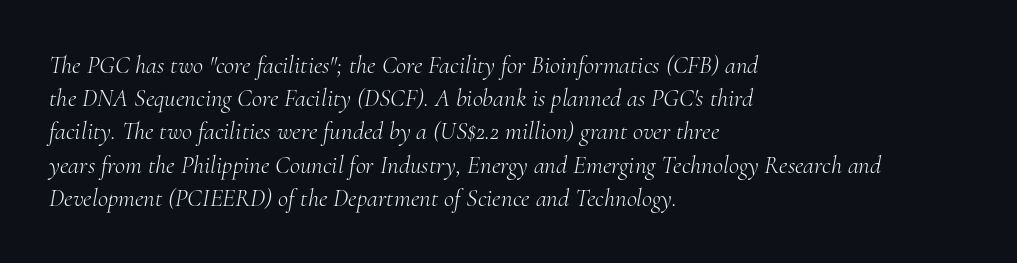
Stroke thickness stays within the range of a standard reading face or lighter. Does the leading feel generous? No, just average. The letters are slanted; this is an italic face. The rag falls on the right side of this text block. Inter-character spacing is left at the font's built-in metrics. Only glyphs here, with clear space below each row.
